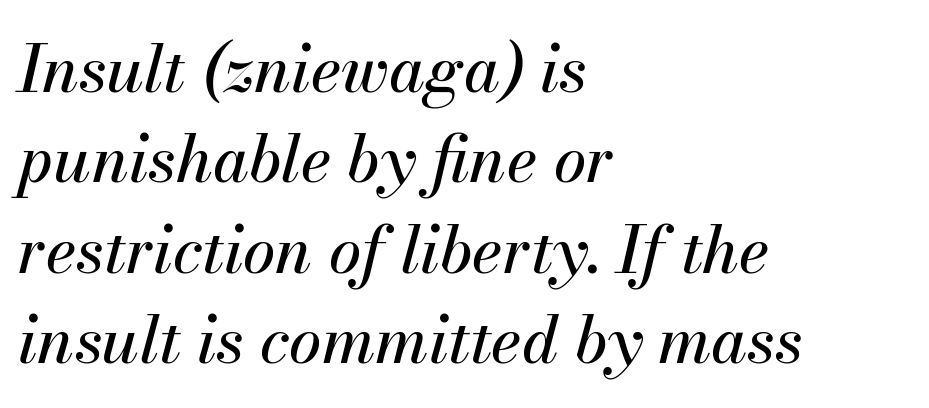
{"italic": "yes", "lean": "right", "slant_degrees": 13, "width": "normal", "stroke_contrast": "medium", "x_height": "small", "monospaced": "no", "underline": "no", "align": "left", "line_spacing": "normal", "line_spacing_ratio": 1.39, "letter_spacing": "normal", "letter_spacing_em": 0.0, "glyph_px": 65}
